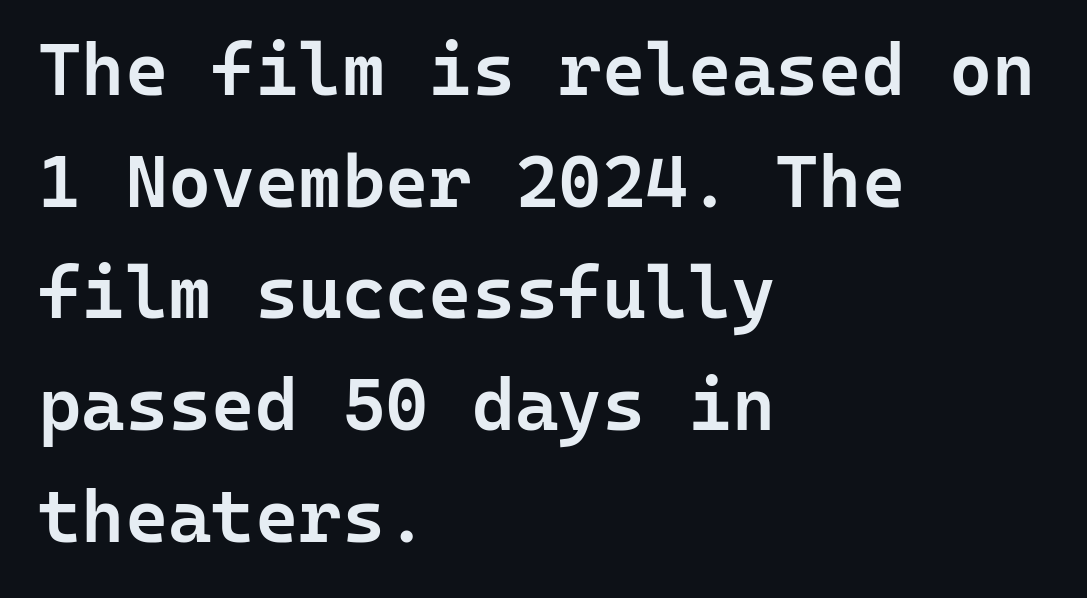
The gap between lines stays unmarked. Spacing verdict: monospaced, one width for all characters. Vertically, the passage feels balanced, rows spaced as you'd expect. Posture: vertical. This is the in-between weight designers call semibold or demi.
